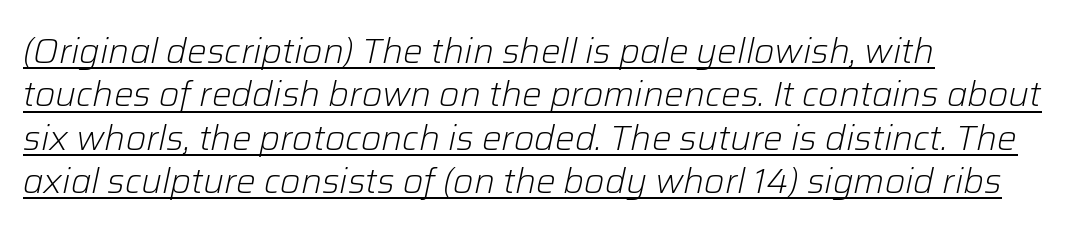
Q: Is the text bold? A: No.
Q: Is the text italic (slanted)? A: Yes, it leans right by about 12 degrees.
Q: Is the text underlined? A: Yes.
Q: How is the paragraph aligned? A: Left-aligned.
Q: Is the spacing between letters normal or unusually wide? A: Normal.
Q: Width (condensed, normal, or wide)? A: Normal.
Q: Stroke contrast? A: Low.
Q: x-height? A: Medium.
Q: Monospaced? A: No.
